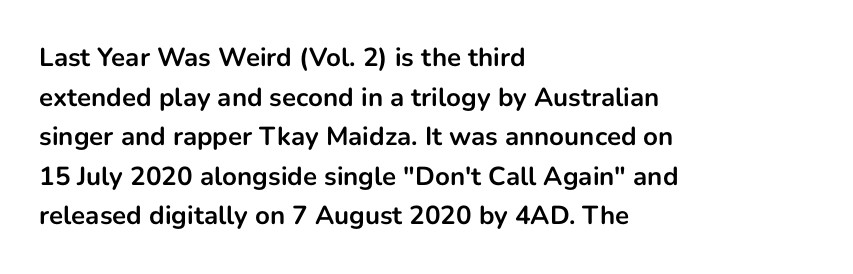
Line spacing here is normal. Words float on clear page, feet unadorned. Each glyph is drawn with heavy, bold strokes. There is no visible air inserted between adjacent glyphs. These lines are set flush left with a ragged right edge. This is roman type, the default non-slanted kind.
